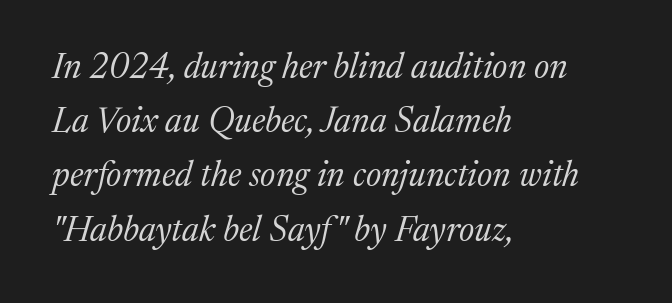
This sample has the flowing, uneven cadence of proportional lettering. Serif or sans? Serif — the stroke terminals have little feet. Honestly, the row spacing looks completely unremarkable. Alignment: flush left.
